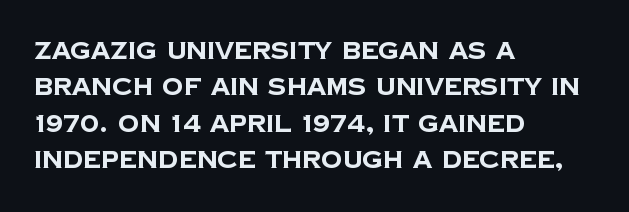
Q: Is the text bold? A: Yes.
Q: Is the text underlined? A: No.
Q: How is the paragraph aligned? A: Left-aligned.
Q: Is the spacing between letters normal or unusually wide? A: Normal.
Q: Is the spacing between lines tight, normal or loose? A: Normal.
